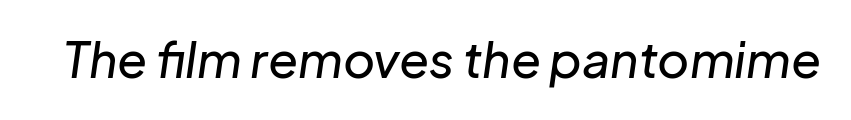
The image shows 49 px text type, italic (leaning right); set normal letter spacing, not underlined; low stroke contrast and a medium x-height.
